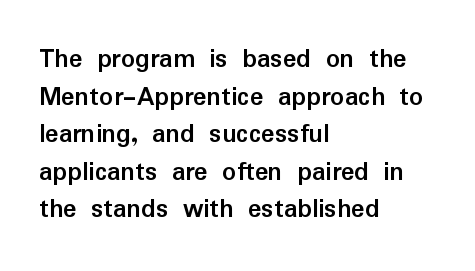
Q: Is the text bold? A: Yes.
Q: Is the text italic (slanted)? A: No, it is upright.
Q: Is the typeface a serif or a sans-serif typeface? A: Sans-serif.
Q: Is the text underlined? A: No.
Q: How is the paragraph aligned? A: Left-aligned.
Q: Is the spacing between letters normal or unusually wide? A: Normal.
Q: Is the spacing between lines tight, normal or loose? A: Normal.
Q: Width (condensed, normal, or wide)? A: Normal.
Q: Stroke contrast? A: Low.
Q: x-height? A: Medium.
Q: Monospaced? A: No.
